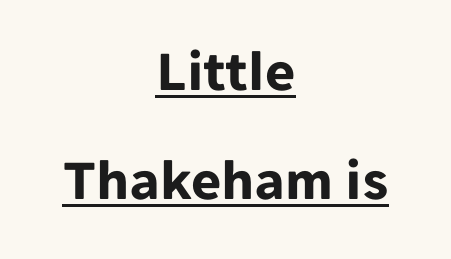
Q: Is the text bold? A: Yes.
Q: Is the text italic (slanted)? A: No, it is upright.
Q: Is the typeface a serif or a sans-serif typeface? A: Sans-serif.
Q: Is the text underlined? A: Yes.
Q: How is the paragraph aligned? A: Centered.
Q: Is the spacing between letters normal or unusually wide? A: Normal.
Q: Width (condensed, normal, or wide)? A: Normal.
Q: Stroke contrast? A: Low.
Q: x-height? A: Medium.
Q: Monospaced? A: No.
